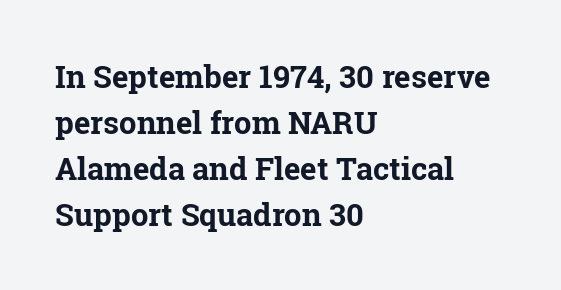
Q: Is the text bold? A: Yes.
Q: Is the text italic (slanted)? A: No, it is upright.
Q: Is the typeface a serif or a sans-serif typeface? A: Serif.
Q: Is the text underlined? A: No.
Q: How is the paragraph aligned? A: Left-aligned.
Q: Is the spacing between letters normal or unusually wide? A: Normal.
Q: Is the spacing between lines tight, normal or loose? A: Normal.
Q: Width (condensed, normal, or wide)? A: Normal.
Q: Stroke contrast? A: Low.
Q: x-height? A: Medium.
Q: Monospaced? A: No.
